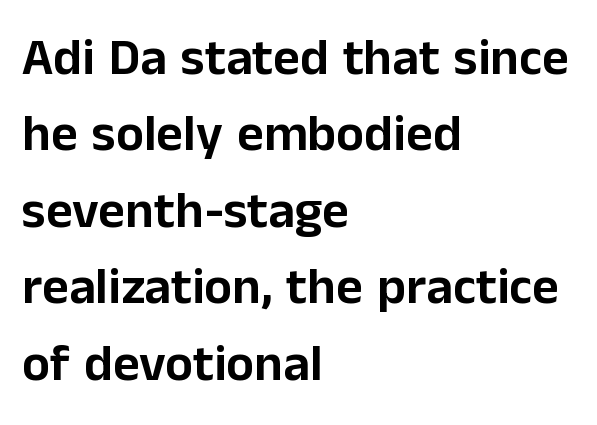
To sum up the face: it is a sans, with no serifs. Rows of type keep a routine distance in the vertical direction. The type sits square on the baseline with zero lean. This sample has the flowing, uneven cadence of proportional lettering. This rendering leaves character spacing at its baseline value.
